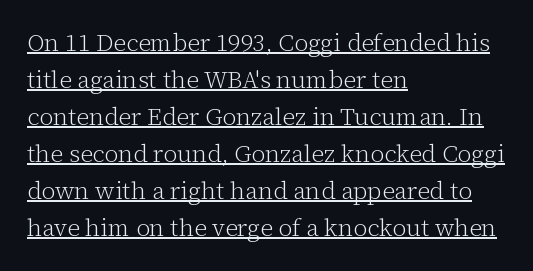
The image shows 24 px text type, upright; set left-aligned, normal line spacing (1.54x), normal letter spacing, underlined.
